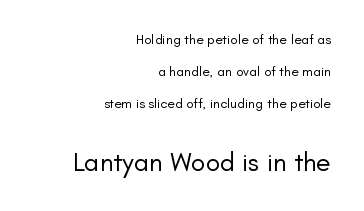
Descenders hang freely into open space. In CSS terms this would be text-align: right. Letters have the restrained weight of plain body copy at most. Glyph-to-glyph distance matches everyday printed text. A roman cut, with each character standing at attention.
